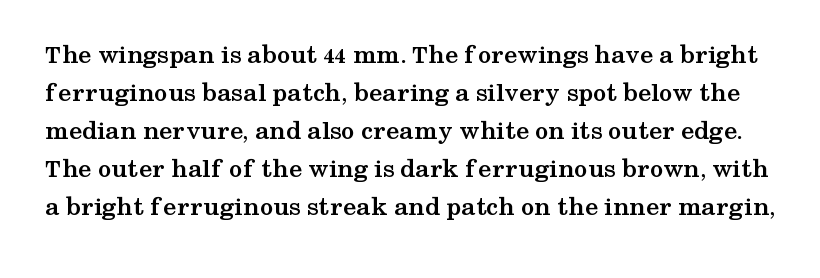
Q: Is the text bold? A: Yes.
Q: Is the text italic (slanted)? A: No, it is upright.
Q: Is the text underlined? A: No.
Q: Is the spacing between letters normal or unusually wide? A: Normal.
Q: Is the spacing between lines tight, normal or loose? A: Normal.
